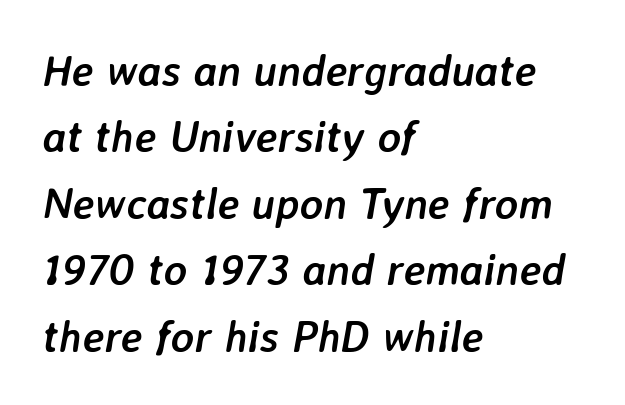
Between one letter and the next there's only the usual sliver of space. This is heavy type, rendered in bold. Letters rest on an invisible, unmarked baseline. How would I describe the line gaps? Plain and ordinary.
